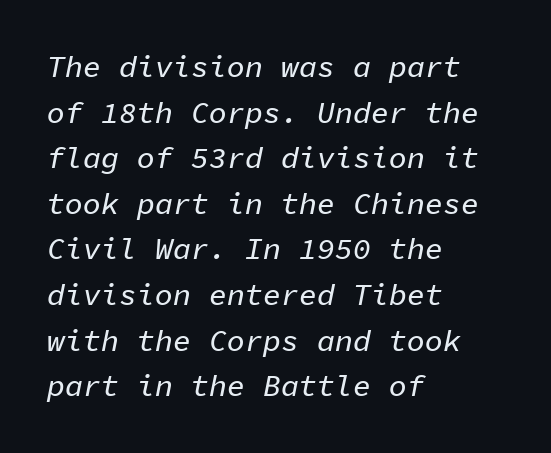
The image shows 30 px text type, italic (leaning right), monospaced; set left-aligned, normal line spacing (1.52x), normal letter spacing, not underlined; low stroke contrast and a medium x-height.
